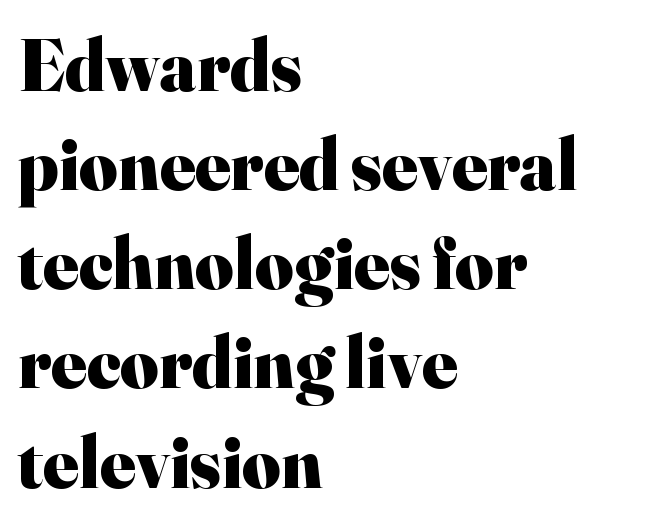
Q: Is the text bold? A: Yes.
Q: Is the text italic (slanted)? A: No, it is upright.
Q: Is the typeface a serif or a sans-serif typeface? A: Serif.
Q: Is the text underlined? A: No.
Q: How is the paragraph aligned? A: Left-aligned.
Q: Is the spacing between letters normal or unusually wide? A: Normal.
Q: Is the spacing between lines tight, normal or loose? A: Normal.
Q: Width (condensed, normal, or wide)? A: Normal.
Q: Stroke contrast? A: High.
Q: x-height? A: Small.
Q: Monospaced? A: No.
